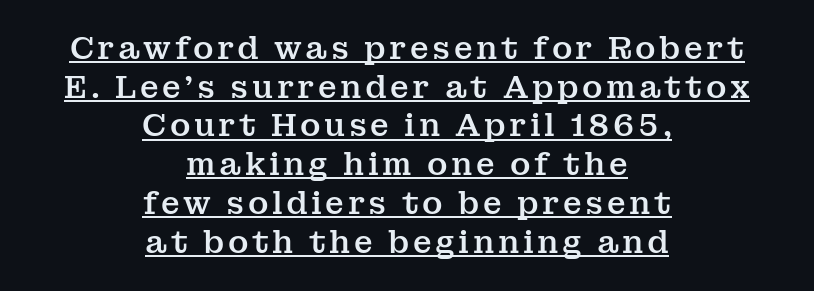
The image shows 31 px serif type, upright; set centered, normal line spacing (1.25x), underlined; medium stroke contrast and a medium x-height.
